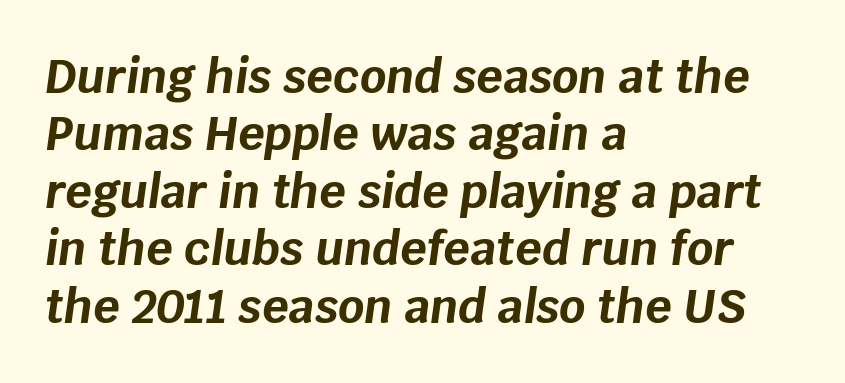
{"italic": "yes", "lean": "right", "slant_degrees": 8, "bold": "yes", "weight": "bold", "width": "normal", "stroke_contrast": "low", "x_height": "large", "monospaced": "no", "underline": "no", "align": "left", "line_spacing": "normal", "line_spacing_ratio": 1.25, "letter_spacing": "normal", "letter_spacing_em": 0.0, "glyph_px": 46}
